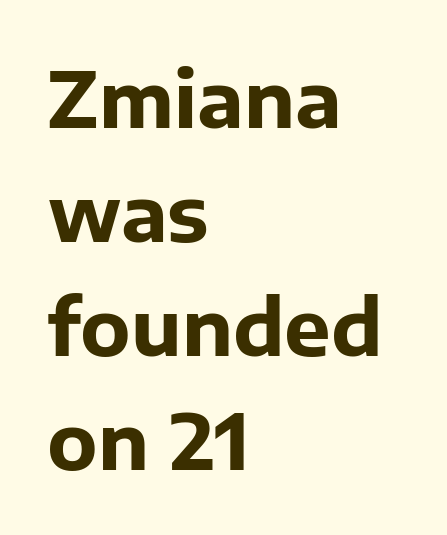
Spacing between characters is what you'd get straight out of the box. I'd describe the lettering as bold — thick and assertive. The type sits square on the baseline with zero lean. A typesetter would call this proportional, since set widths differ per character. Serif or sans? Sans — the stroke terminals are bare.
